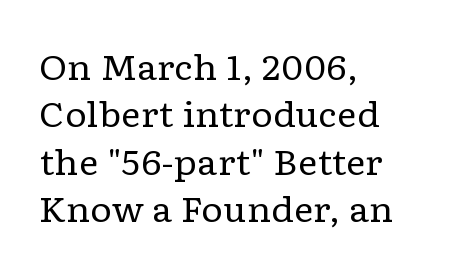
{"serif": "yes", "italic": "no", "bold": "no", "weight": "regular", "width": "wide", "stroke_contrast": "low", "x_height": "medium", "monospaced": "no", "underline": "no", "align": "left", "line_spacing": "normal", "line_spacing_ratio": 1.39, "letter_spacing": "normal", "letter_spacing_em": 0.0, "glyph_px": 34}
